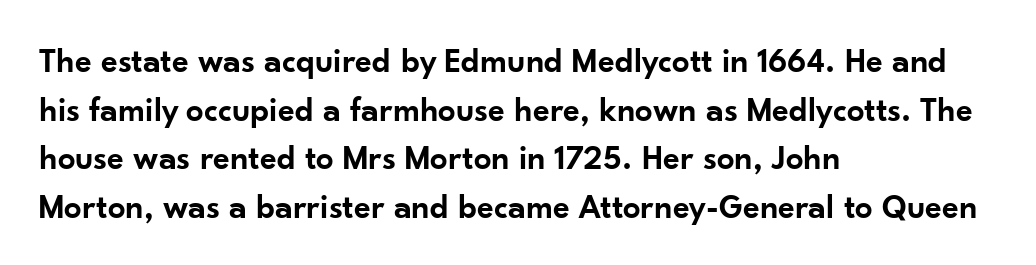
Q: Is the text bold? A: Semi-bold.
Q: Is the text italic (slanted)? A: No, it is upright.
Q: Is the typeface a serif or a sans-serif typeface? A: Sans-serif.
Q: Is the text underlined? A: No.
Q: How is the paragraph aligned? A: Left-aligned.
Q: Is the spacing between letters normal or unusually wide? A: Normal.
Q: Is the spacing between lines tight, normal or loose? A: Normal.
Q: Width (condensed, normal, or wide)? A: Normal.
Q: Stroke contrast? A: Low.
Q: x-height? A: Small.
Q: Monospaced? A: No.
